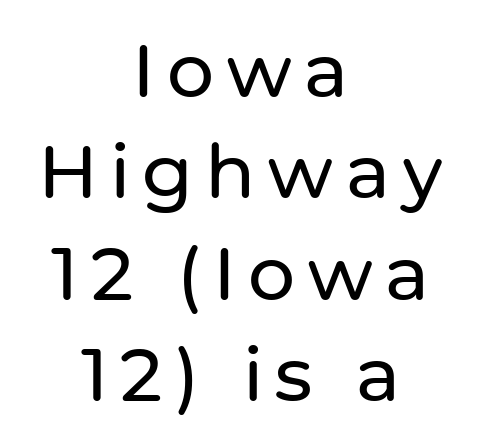
Anything drawn beneath the words? Only blank space. The letters stand straight up with perfectly vertical stems. The face used here is proportionally spaced, like ordinary book or web type. Are there feet on the stems? There aren't — it's a sans. Students, observe: this is what conventionally led text looks like.
